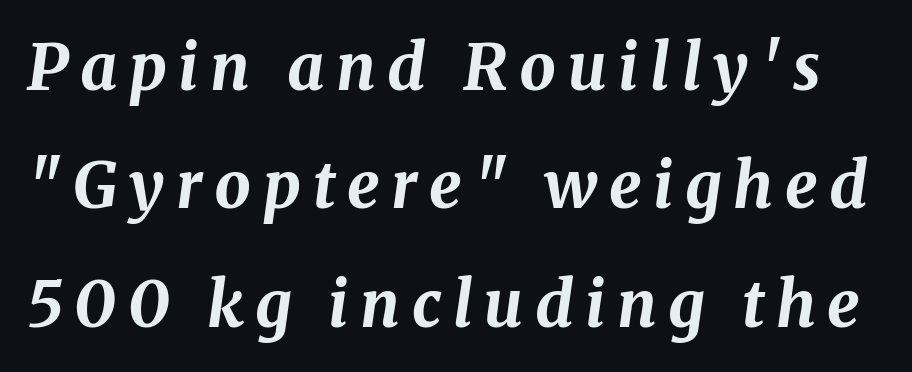
The letters advance in unequal steps, a hallmark of proportional type. A full-strength bold gives these letters their thick strokes. The typography opts for an oblique posture over an upright one. The glyphs are unaccompanied by any horizontal stroke below them.
